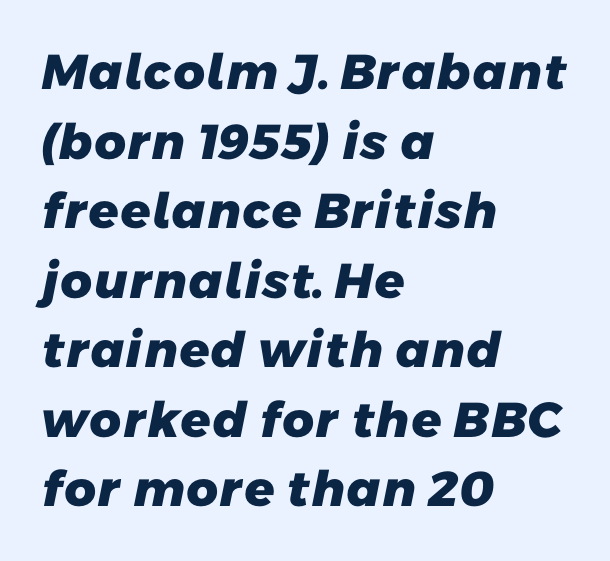
Each letter keeps its own natural width here, so spacing adapts to shape. Look at the stroke-to-counter ratio: heavy, a bold. Baseline-to-baseline distance is the conventional proportion of letter height. The face used here is rendered with its standard letterfit. One-word summary of the alignment: left.
